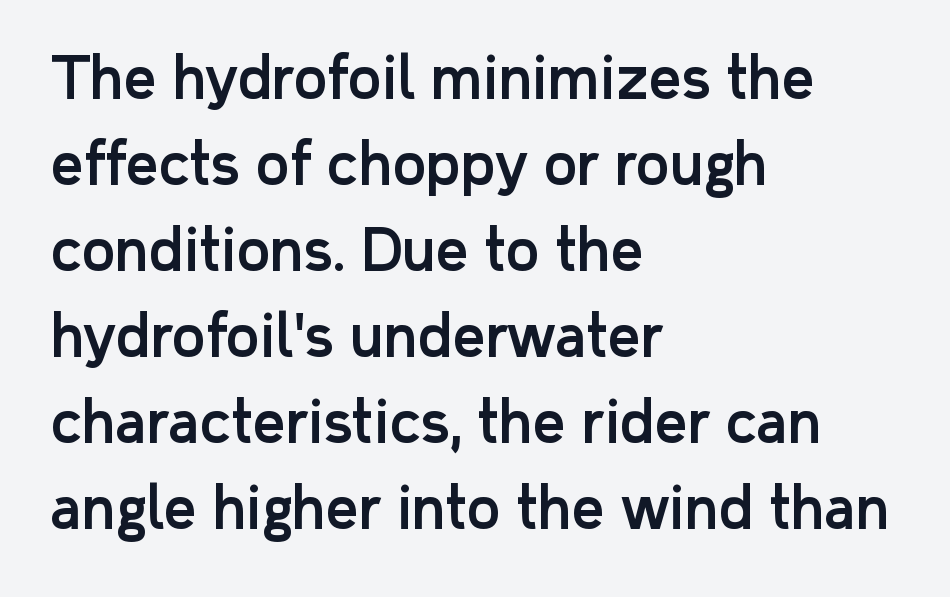
The image shows 57 px sans-serif type, upright; set left-aligned, normal line spacing (1.51x), normal letter spacing, not underlined; low stroke contrast and a medium x-height.
